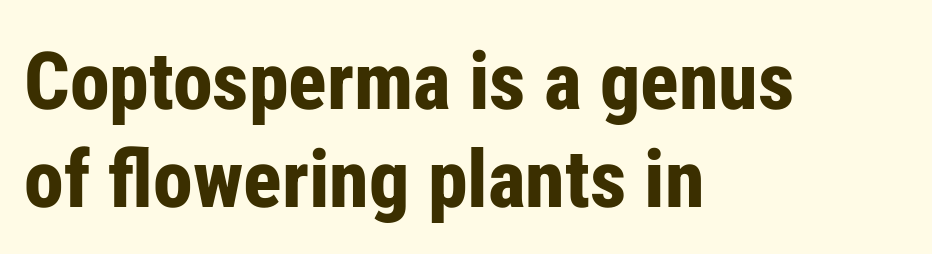
The image shows 80 px bold, condensed sans-serif type, upright; set left-aligned, line spacing 1.23x, normal letter spacing, not underlined; low stroke contrast and a medium x-height.
